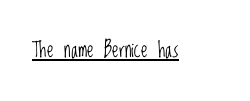
Italic: no, the glyphs are upright roman. You can see a thin bar hugging the bottom of the glyphs. Nothing heavy about these letters — not bold at all. Look at the tracking — it's just the regular setting, nothing added.
